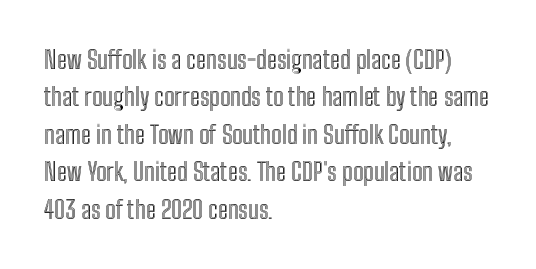
The rendering anchors every line to the left-hand side. The vertical gap from one line to the next is medium. The letterforms sit shoulder to shoulder at normal distance. Lines of text with bare space underneath. This is roman type, the default non-slanted kind.
